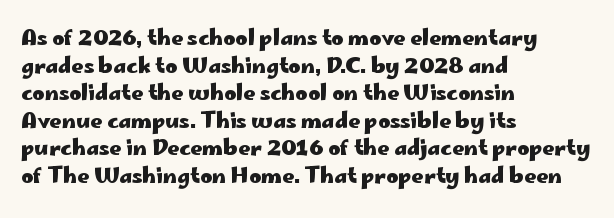
Q: Is the text bold? A: Yes.
Q: Is the text italic (slanted)? A: No, it is upright.
Q: Is the text underlined? A: No.
Q: How is the paragraph aligned? A: Left-aligned.
Q: Is the spacing between letters normal or unusually wide? A: Normal.
Q: Is the spacing between lines tight, normal or loose? A: Normal.
